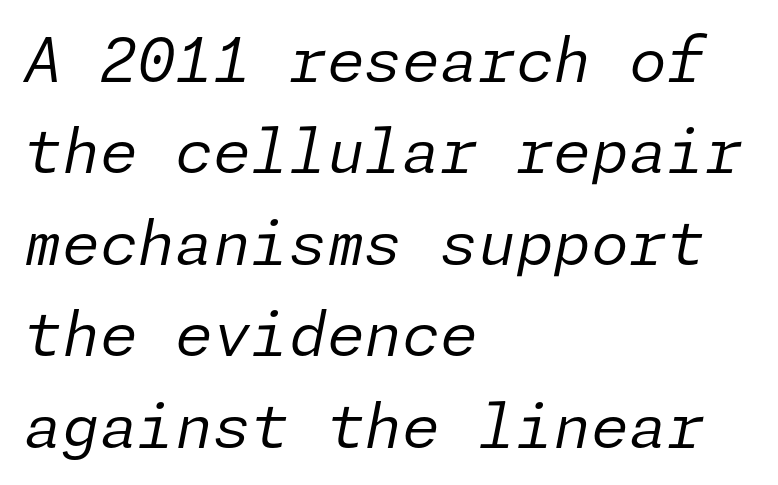
Q: Is the text bold? A: No.
Q: Is the text italic (slanted)? A: Yes, it leans right by about 11 degrees.
Q: Is the text underlined? A: No.
Q: How is the paragraph aligned? A: Left-aligned.
Q: Is the spacing between letters normal or unusually wide? A: Normal.
Q: Is the spacing between lines tight, normal or loose? A: Normal.
Q: Width (condensed, normal, or wide)? A: Normal.
Q: Stroke contrast? A: Low.
Q: x-height? A: Medium.
